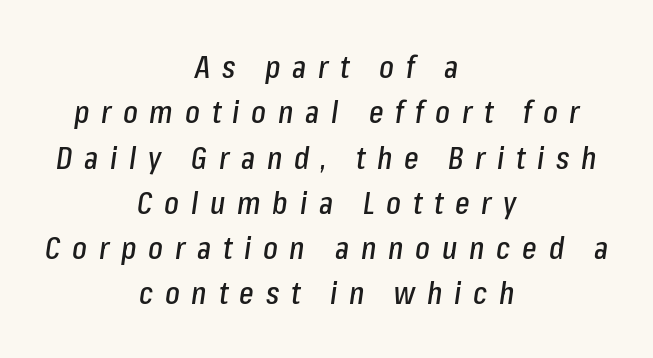
Plain, unruled lines of type. The font's italic variant was chosen for this text. Reading down the column, the eye jumps a familiar distance to each next line. A typesetter would call this proportional, since set widths differ per character.
